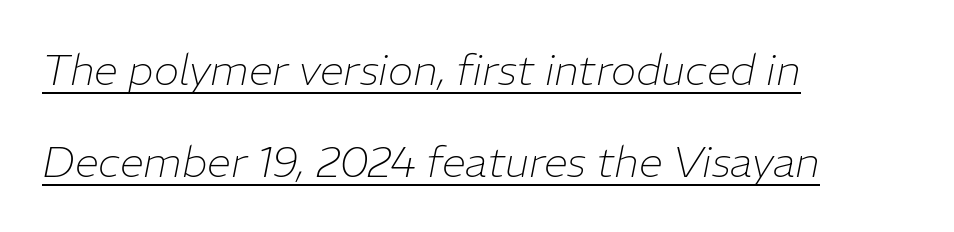
The image shows 43 px thin type, italic (leaning right); set left-aligned, loose line spacing (2.14x), normal letter spacing, underlined; low stroke contrast and a medium x-height.
